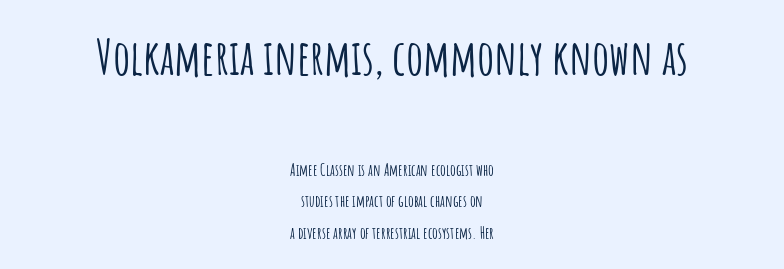
Q: Is the text italic (slanted)? A: No, it is upright.
Q: Is the typeface a serif or a sans-serif typeface? A: Sans-serif.
Q: Is the text underlined? A: No.
Q: How is the paragraph aligned? A: Centered.
Q: Is the spacing between letters normal or unusually wide? A: Normal.
Q: Is the spacing between lines tight, normal or loose? A: Loose.
Q: Which block of text is set in a larger size, the first (top) or the second (bottom)? A: The first (top) one.
Q: Width (condensed, normal, or wide)? A: Condensed.
Q: Stroke contrast? A: Low.
Q: x-height? A: Large.
Q: Monospaced? A: No.
